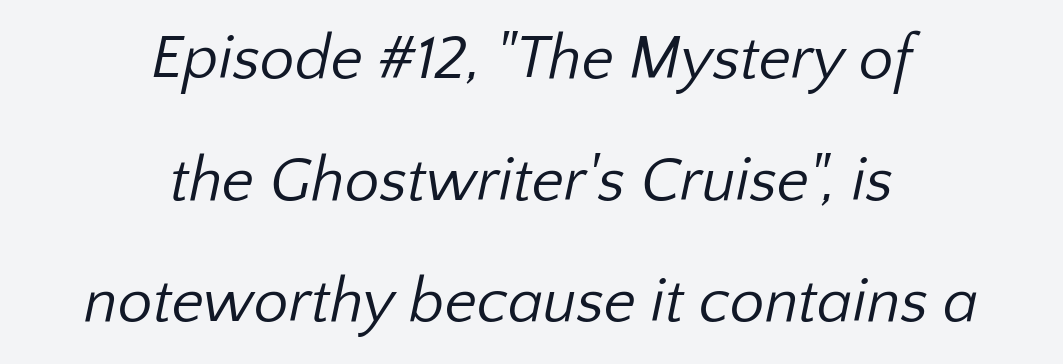
The image shows 62 px regular-weight sans-serif type; set centered, loose line spacing (1.96x), normal letter spacing, not underlined; low stroke contrast and a medium x-height.
